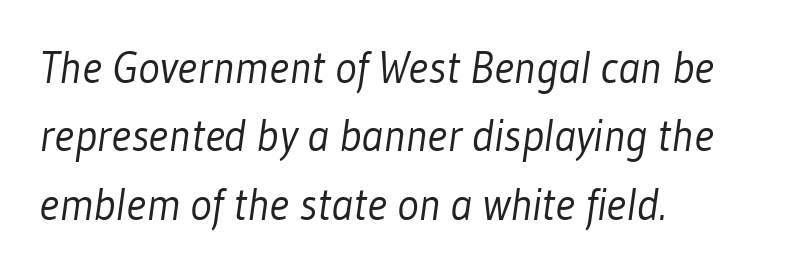
{"serif": "no", "bold": "no", "weight": "light", "width": "condensed", "stroke_contrast": "low", "x_height": "medium", "monospaced": "no", "underline": "no", "align": "left", "line_spacing": "normal", "line_spacing_ratio": 1.52, "letter_spacing": "normal", "letter_spacing_em": 0.0, "glyph_px": 45}
